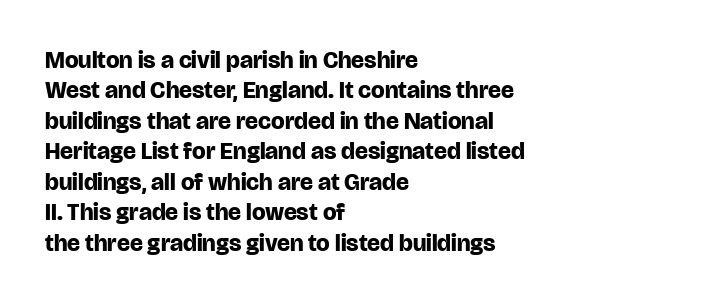
The glyphs are unaccompanied by any horizontal stroke below them. The leading is moderate, giving the passage an even texture. Left-aligned paragraph, ragged on the right. A full-strength bold gives these letters their thick strokes. This sample uses an upright cut, with every glyph sitting square on the baseline.
